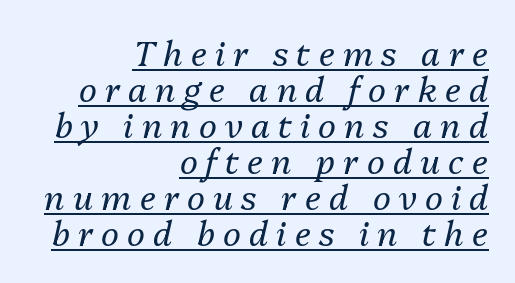
Notice how descenders almost collide with the ascenders below — that's tight leading. A student would call this right alignment; a typographer would say flush right, rag left. The string is rendered with underlining switched on. In terms of letterspacing, this is a distinctly airy, spread setting.
